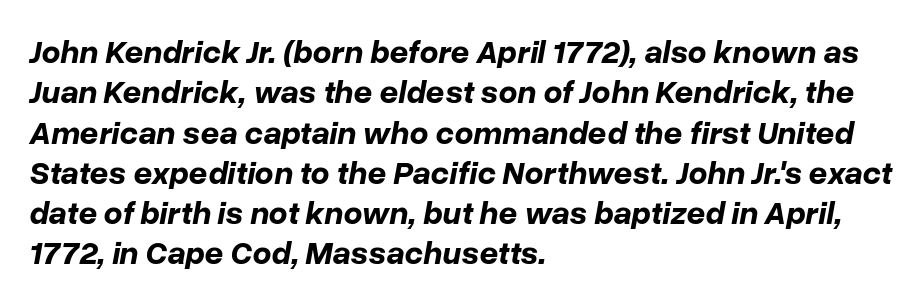
The image shows 33 px bold type, italic (leaning right); set left-aligned, line spacing 1.22x, normal letter spacing, not underlined; low stroke contrast and a medium x-height.
